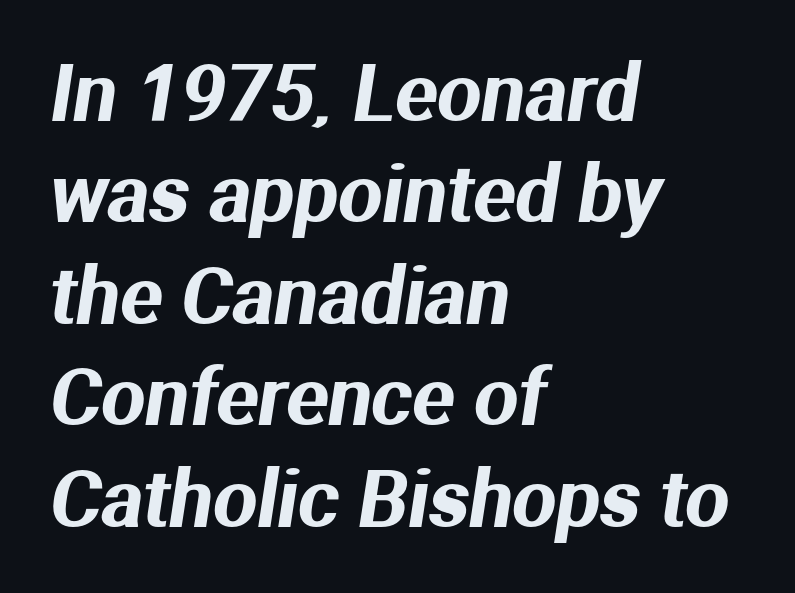
The image shows 78 px sans-serif type; set left-aligned, normal line spacing (1.3x), normal letter spacing, not underlined; medium stroke contrast and a medium x-height.
